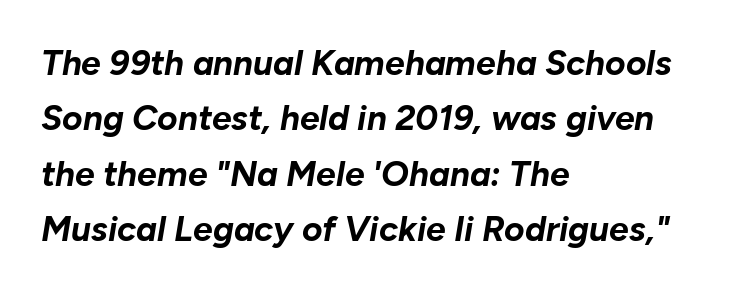
Students, this is bold: see how much ink each stroke carries. Rows of type keep a routine distance in the vertical direction. The rendering uses natural spacing where letterforms have individual widths. Standard letterfit; no display-style spreading of the glyphs. The text carries the slant typical of an italic or oblique font.
